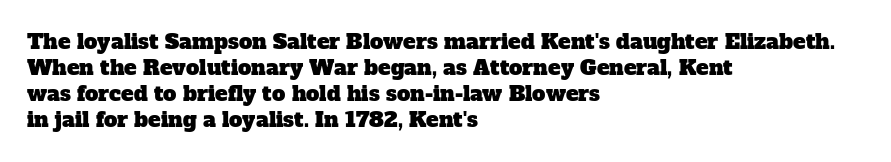
Q: Is the text underlined? A: No.
Q: How is the paragraph aligned? A: Left-aligned.
Q: Is the spacing between letters normal or unusually wide? A: Normal.
